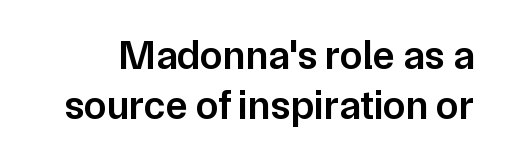
{"serif": "no", "italic": "no", "bold": "semi", "weight": "semibold", "width": "normal", "stroke_contrast": "low", "x_height": "medium", "monospaced": "no", "underline": "no", "line_spacing_ratio": 1.23, "letter_spacing": "normal", "letter_spacing_em": 0.0, "glyph_px": 41}
